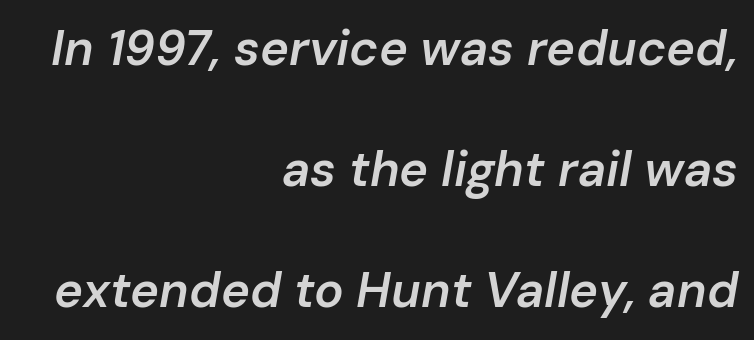
Q: Is the text bold? A: Semi-bold.
Q: Is the text italic (slanted)? A: Yes, it leans right by about 10 degrees.
Q: Is the text underlined? A: No.
Q: How is the paragraph aligned? A: Right-aligned.
Q: Is the spacing between letters normal or unusually wide? A: Normal.
Q: Is the spacing between lines tight, normal or loose? A: Loose.
Q: Width (condensed, normal, or wide)? A: Normal.
Q: Stroke contrast? A: Low.
Q: x-height? A: Medium.
Q: Monospaced? A: No.
